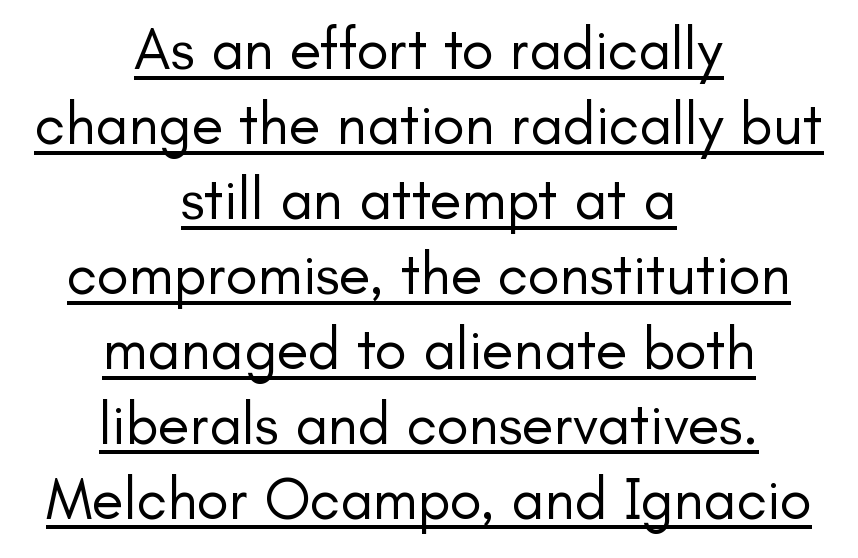
This reads as an unemphasized weight, regular at the heaviest. The letters stand straight up with perfectly vertical stems. Leading: standard. The glyphs in this specimen are sans serif. The passage shown is underscored from start to finish.
